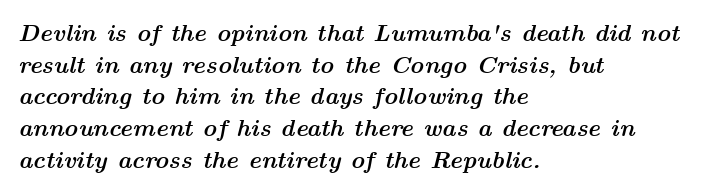
The image shows 24 px bold type, italic (leaning right); set left-aligned, normal line spacing (1.32x), normal letter spacing, not underlined.
